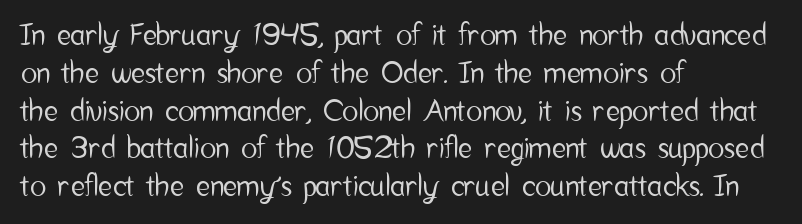
Q: Is the text italic (slanted)? A: No, it is upright.
Q: Is the typeface a serif or a sans-serif typeface? A: Sans-serif.
Q: Is the text underlined? A: No.
Q: How is the paragraph aligned? A: Left-aligned.
Q: Is the spacing between letters normal or unusually wide? A: Normal.
Q: Is the spacing between lines tight, normal or loose? A: Normal.
Q: Width (condensed, normal, or wide)? A: Condensed.
Q: Stroke contrast? A: Low.
Q: x-height? A: Medium.
Q: Monospaced? A: No.
